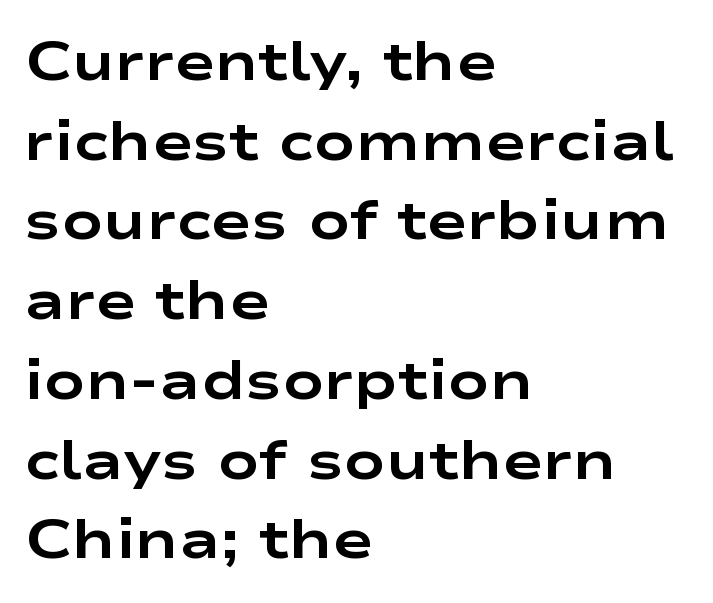
The image shows 55 px bold, wide sans-serif type, upright; set left-aligned, normal line spacing (1.45x), normal letter spacing, not underlined; low stroke contrast and a medium x-height.
